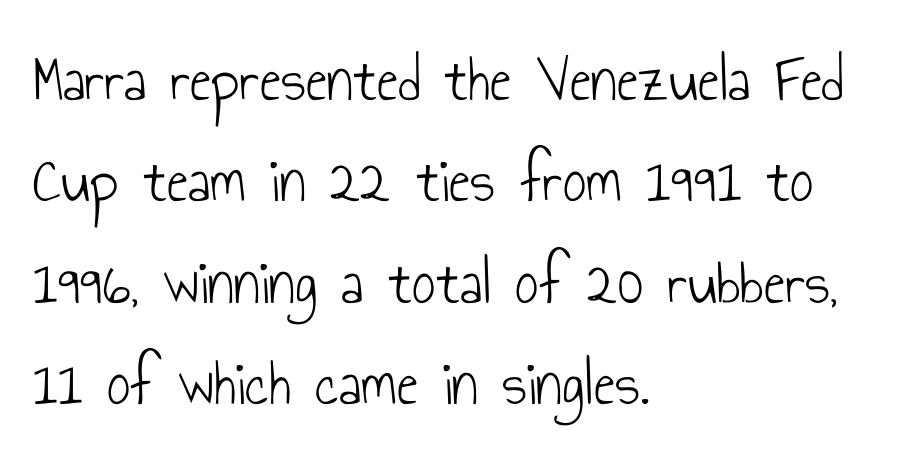
The image shows 65 px light, condensed sans-serif type, upright; set left-aligned, normal line spacing (1.56x), normal letter spacing, not underlined; low stroke contrast and a small x-height.
